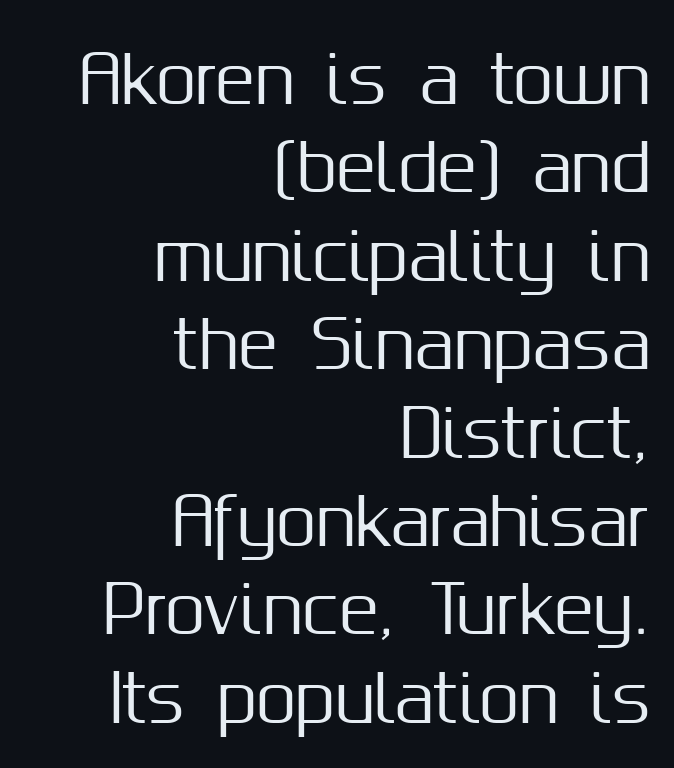
The image shows 65 px sans-serif type, upright; set right-aligned, normal line spacing (1.36x), normal letter spacing, not underlined; medium stroke contrast and a medium x-height.
